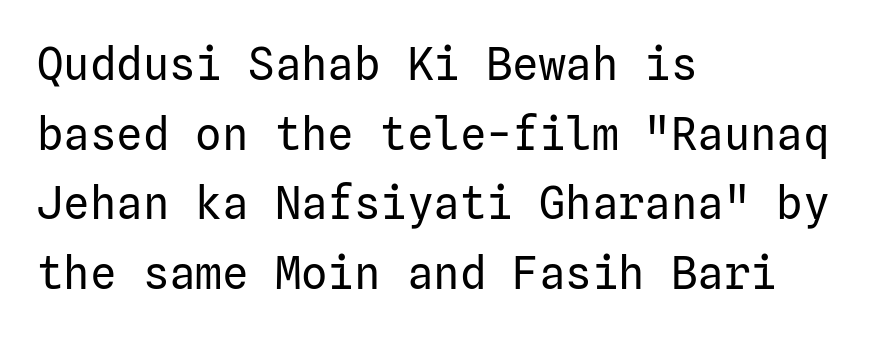
Q: Is the text bold? A: No.
Q: Is the text italic (slanted)? A: No, it is upright.
Q: Is the typeface a serif or a sans-serif typeface? A: Sans-serif.
Q: Is the text underlined? A: No.
Q: How is the paragraph aligned? A: Left-aligned.
Q: Is the spacing between letters normal or unusually wide? A: Normal.
Q: Is the spacing between lines tight, normal or loose? A: Normal.
Q: Width (condensed, normal, or wide)? A: Normal.
Q: Stroke contrast? A: Low.
Q: x-height? A: Medium.
